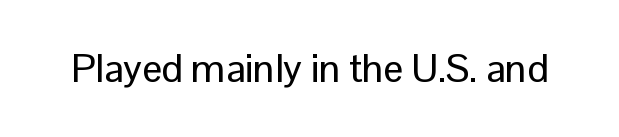
{"serif": "no", "italic": "no", "width": "normal", "stroke_contrast": "low", "x_height": "medium", "monospaced": "no", "underline": "no", "letter_spacing": "normal", "letter_spacing_em": 0.0, "glyph_px": 39}
